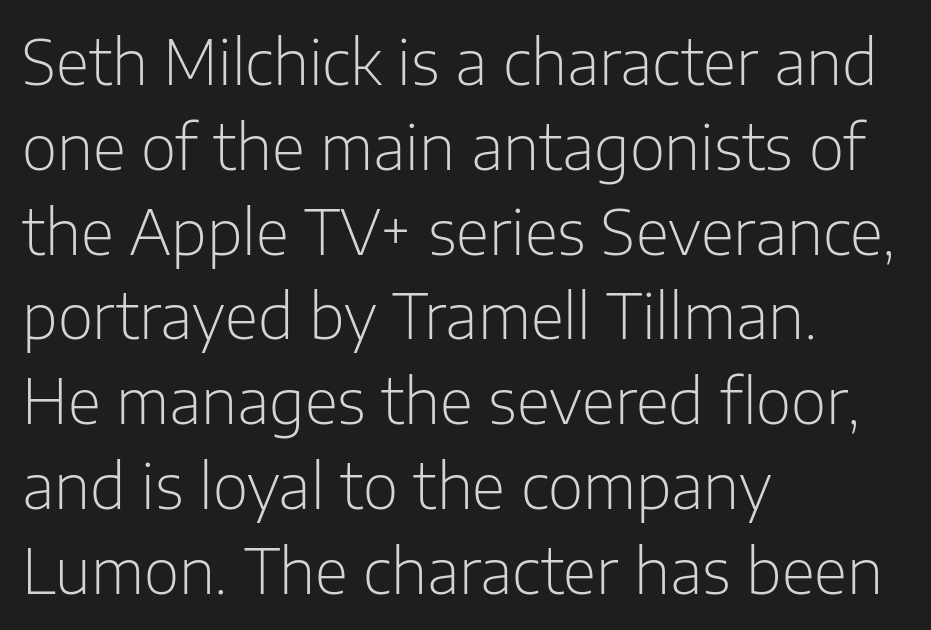
When letters stand straight like this, we call the style roman or upright. The foot of each line stays bare and open. Whoever set this chose a conventional vertical rhythm. No feet cap the strokes, marking this as sans-serif type. The letters advance in unequal steps, a hallmark of proportional type. A typesetter would call this zero additional tracking.
